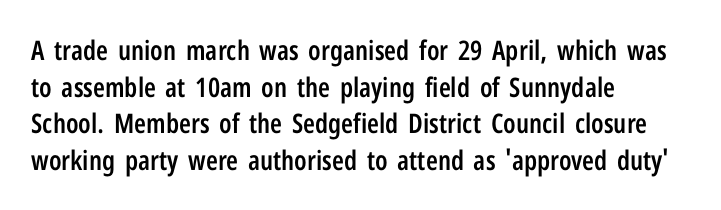
{"italic": "no", "bold": "semi", "underline": "no", "align": "left", "line_spacing": "normal", "line_spacing_ratio": 1.36, "letter_spacing": "normal", "letter_spacing_em": 0.0, "glyph_px": 27}
